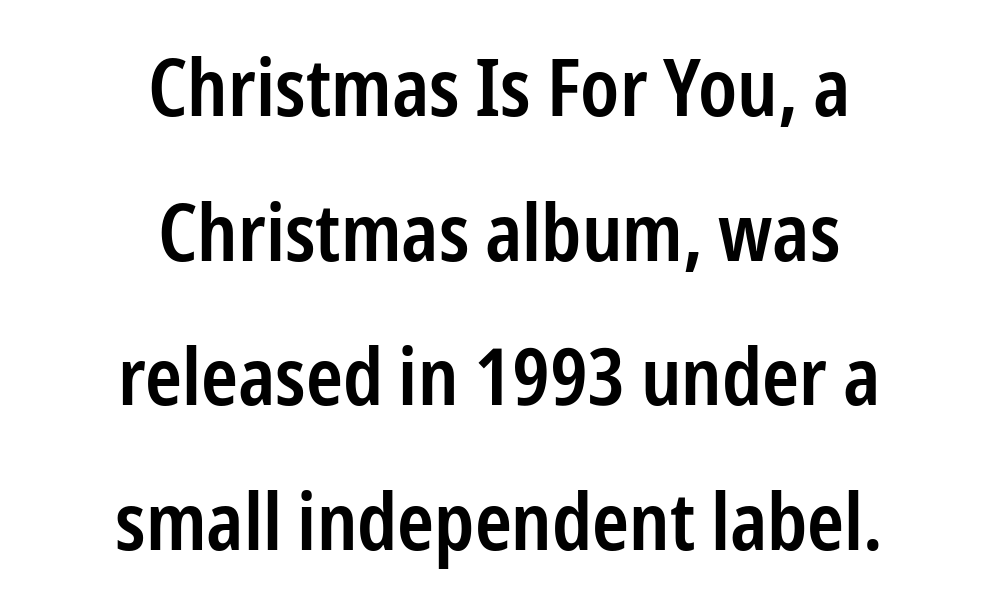
The string is rendered with underlining switched off. On the weight axis this lands at semibold, roughly 600. Is this a sans? Yes — the strokes have no serifs. Here the designer chose a conventional face with non-uniform glyph widths.
